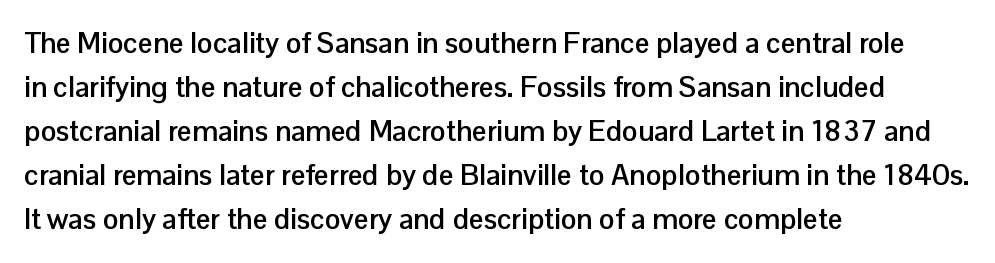
Q: Is the text bold? A: Yes.
Q: Is the text italic (slanted)? A: No, it is upright.
Q: Is the typeface a serif or a sans-serif typeface? A: Sans-serif.
Q: Is the text underlined? A: No.
Q: How is the paragraph aligned? A: Left-aligned.
Q: Is the spacing between letters normal or unusually wide? A: Normal.
Q: Is the spacing between lines tight, normal or loose? A: Normal.
Q: Width (condensed, normal, or wide)? A: Normal.
Q: Stroke contrast? A: Low.
Q: x-height? A: Medium.
Q: Monospaced? A: No.
